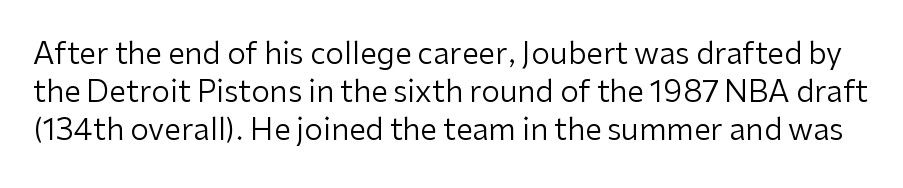
Q: Is the text bold? A: No.
Q: Is the text italic (slanted)? A: No, it is upright.
Q: Is the typeface a serif or a sans-serif typeface? A: Sans-serif.
Q: Is the text underlined? A: No.
Q: Is the spacing between letters normal or unusually wide? A: Normal.
Q: Is the spacing between lines tight, normal or loose? A: Normal.
Q: Width (condensed, normal, or wide)? A: Normal.
Q: Stroke contrast? A: Low.
Q: x-height? A: Medium.
Q: Monospaced? A: No.
